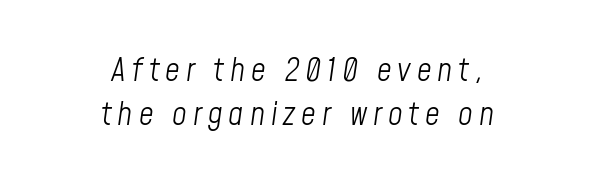
The image shows 32 px light, condensed type, italic (leaning right); set centered, normal line spacing (1.36x), not underlined; low stroke contrast and a medium x-height.
